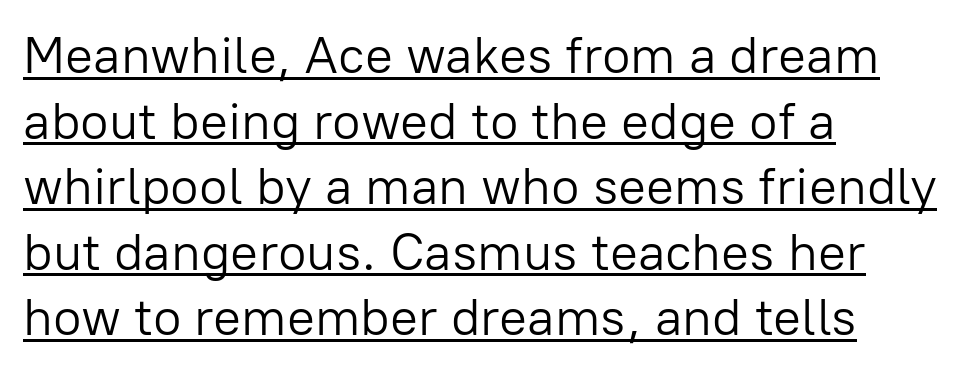
The image shows 52 px light sans-serif type, upright; set left-aligned, normal line spacing (1.26x), normal letter spacing, underlined; low stroke contrast and a medium x-height.
